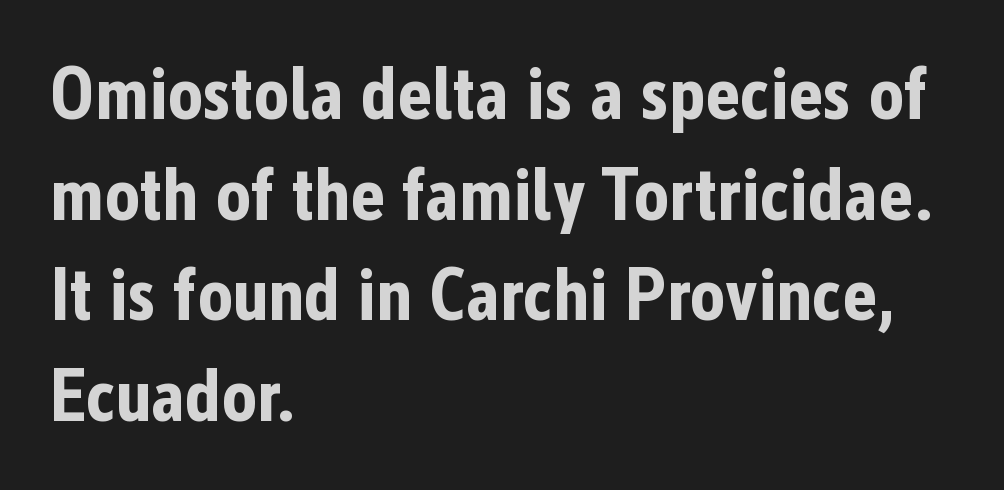
Baseline-to-baseline distance is the conventional proportion of letter height. Compared with typical body copy, the letter spacing here is the same. Stroke thickness is high; the sample reads as a true bold. Italic? Not at all — the glyphs are vertical.
